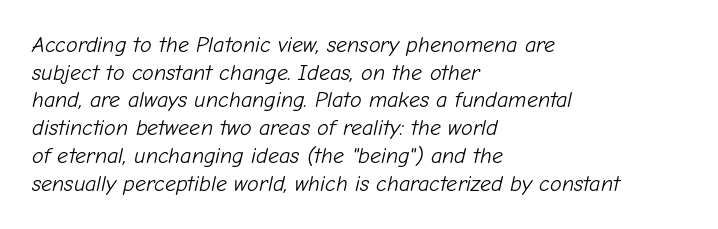
Unbolded letterforms with no extra heft. Observe the ordinary spacing: letters are neighbours, not strangers. Each row of text sits above clean, open space. Italic: yes, the glyphs are oblique. The designer left line spacing at the default. Horizontal alignment here is leftward, the default for most running prose.
